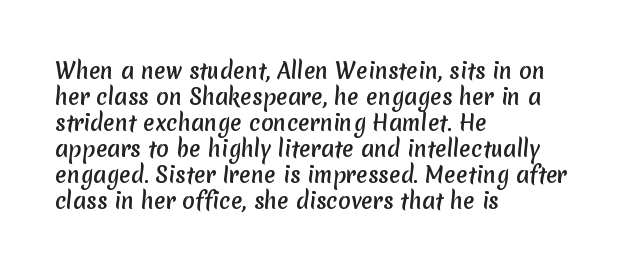
The image shows 21 px text type; set left-aligned, line spacing 1.24x, normal letter spacing, not underlined.
